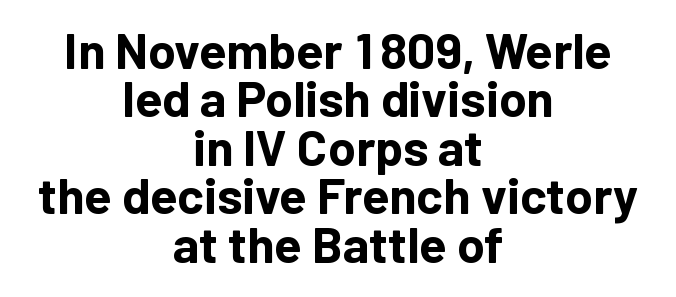
{"serif": "no", "italic": "no", "bold": "yes", "weight": "bold", "width": "normal", "stroke_contrast": "low", "x_height": "medium", "monospaced": "no", "underline": "no", "align": "center", "line_spacing": "tight", "line_spacing_ratio": 0.97, "letter_spacing": "normal", "letter_spacing_em": 0.0, "glyph_px": 50}
